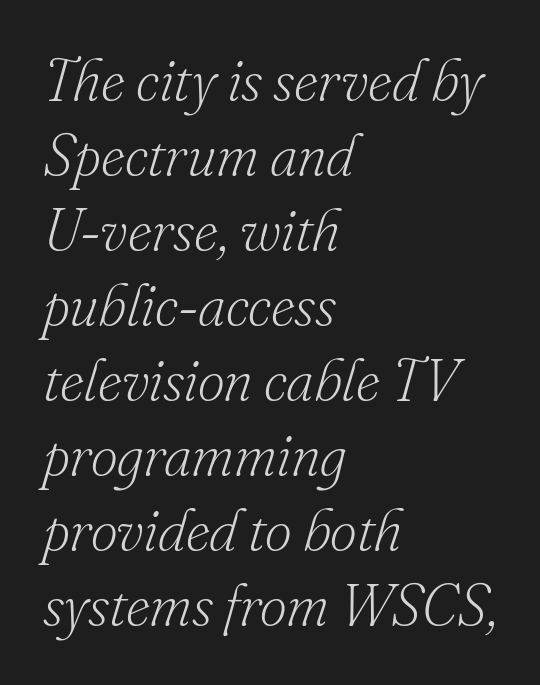
Q: Is the text bold? A: No.
Q: Is the text italic (slanted)? A: Yes, it leans right by about 16 degrees.
Q: Is the typeface a serif or a sans-serif typeface? A: Serif.
Q: Is the text underlined? A: No.
Q: How is the paragraph aligned? A: Left-aligned.
Q: Is the spacing between letters normal or unusually wide? A: Normal.
Q: Is the spacing between lines tight, normal or loose? A: Normal.
Q: Width (condensed, normal, or wide)? A: Normal.
Q: Stroke contrast? A: Low.
Q: x-height? A: Small.
Q: Monospaced? A: No.
